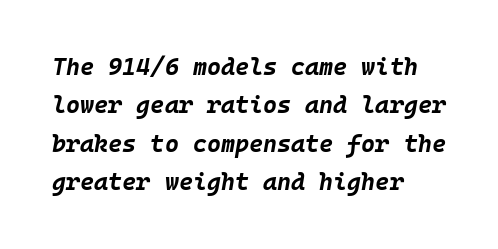
Q: Is the text bold? A: Yes.
Q: Is the text italic (slanted)? A: Yes, it leans right by about 10 degrees.
Q: Is the text underlined? A: No.
Q: How is the paragraph aligned? A: Left-aligned.
Q: Is the spacing between letters normal or unusually wide? A: Normal.
Q: Is the spacing between lines tight, normal or loose? A: Normal.
